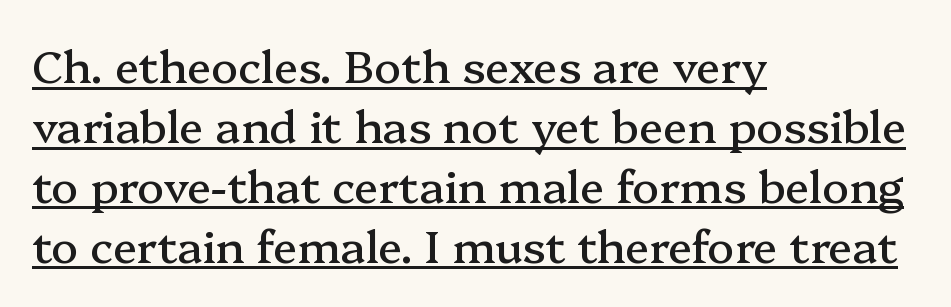
Q: Is the text italic (slanted)? A: No, it is upright.
Q: Is the typeface a serif or a sans-serif typeface? A: Serif.
Q: Is the text underlined? A: Yes.
Q: How is the paragraph aligned? A: Left-aligned.
Q: Is the spacing between letters normal or unusually wide? A: Normal.
Q: Is the spacing between lines tight, normal or loose? A: Normal.
Q: Width (condensed, normal, or wide)? A: Normal.
Q: Stroke contrast? A: Medium.
Q: x-height? A: Medium.
Q: Monospaced? A: No.
